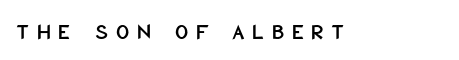
A typesetter would mark this as roman, not italic. The passage shown has open, widely tracked lettering throughout. Each row of text sits above clean, open space.
